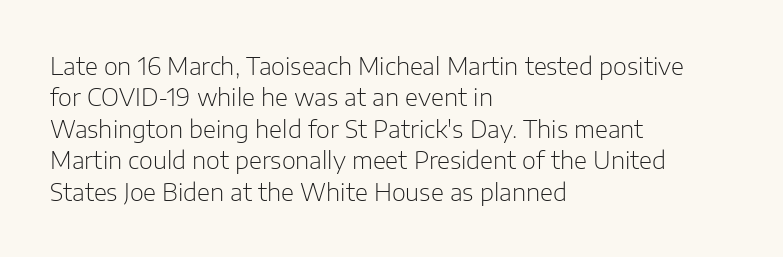
The image shows 24 px text type, upright; set left-aligned, normal line spacing (1.31x), normal letter spacing, not underlined.
